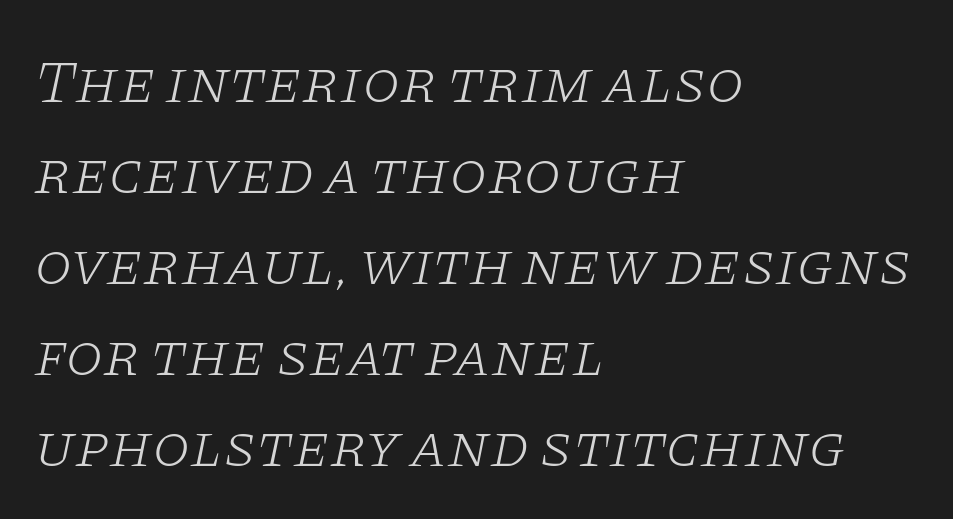
{"serif": "yes", "italic": "yes", "lean": "right", "slant_degrees": 11, "bold": "no", "weight": "light", "width": "wide", "stroke_contrast": "low", "x_height": "large", "monospaced": "no", "underline": "no", "align": "left", "line_spacing": "normal", "line_spacing_ratio": 1.49, "letter_spacing": "normal", "letter_spacing_em": 0.0, "glyph_px": 61}
